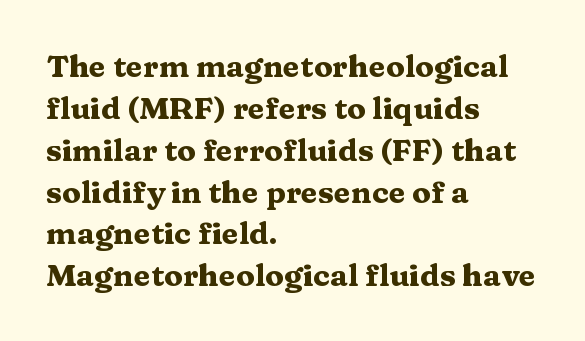
{"serif": "yes", "italic": "no", "bold": "yes", "weight": "heavy", "width": "wide", "stroke_contrast": "medium", "x_height": "medium", "monospaced": "no", "underline": "no", "align": "left", "line_spacing": "normal", "line_spacing_ratio": 1.35, "letter_spacing": "normal", "letter_spacing_em": 0.0, "glyph_px": 31}
